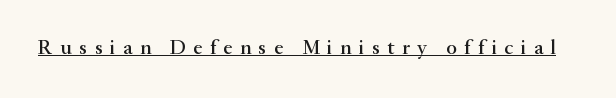
{"italic": "no", "underline": "yes", "letter_spacing": "wide", "letter_spacing_em": 0.35, "glyph_px": 21}
